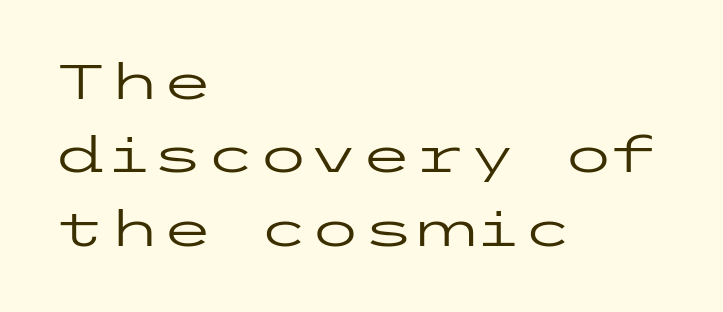
{"serif": "no", "italic": "no", "bold": "no", "weight": "regular", "width": "wide", "stroke_contrast": "low", "x_height": "medium", "underline": "no", "align": "left", "line_spacing": "normal", "line_spacing_ratio": 1.53, "letter_spacing": "normal", "letter_spacing_em": 0.0, "glyph_px": 48}
